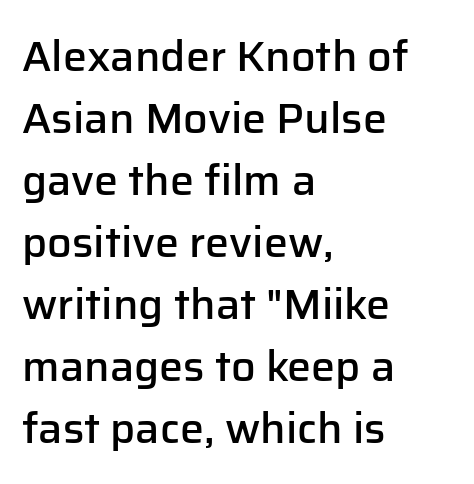
Q: Is the text bold? A: Semi-bold.
Q: Is the text italic (slanted)? A: No, it is upright.
Q: Is the typeface a serif or a sans-serif typeface? A: Sans-serif.
Q: Is the text underlined? A: No.
Q: How is the paragraph aligned? A: Left-aligned.
Q: Is the spacing between letters normal or unusually wide? A: Normal.
Q: Is the spacing between lines tight, normal or loose? A: Normal.
Q: Width (condensed, normal, or wide)? A: Normal.
Q: Stroke contrast? A: Low.
Q: x-height? A: Medium.
Q: Monospaced? A: No.
